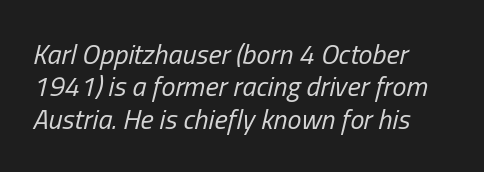
Q: Is the text bold? A: No.
Q: Is the text italic (slanted)? A: Yes, it leans right by about 13 degrees.
Q: Is the text underlined? A: No.
Q: How is the paragraph aligned? A: Left-aligned.
Q: Is the spacing between letters normal or unusually wide? A: Normal.
Q: Width (condensed, normal, or wide)? A: Condensed.
Q: Stroke contrast? A: Low.
Q: x-height? A: Medium.
Q: Monospaced? A: No.
